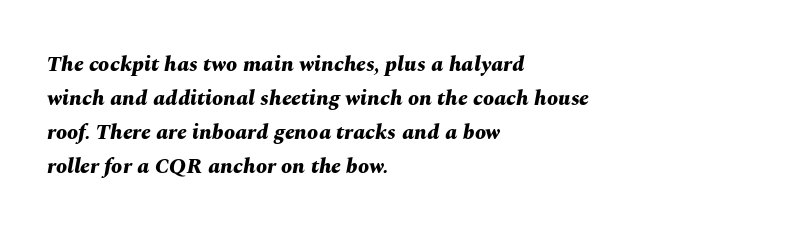
This is heavy type, rendered in bold. Whoever set this chose a conventional vertical rhythm. Type without underlining. The letterforms sit shoulder to shoulder at normal distance.
